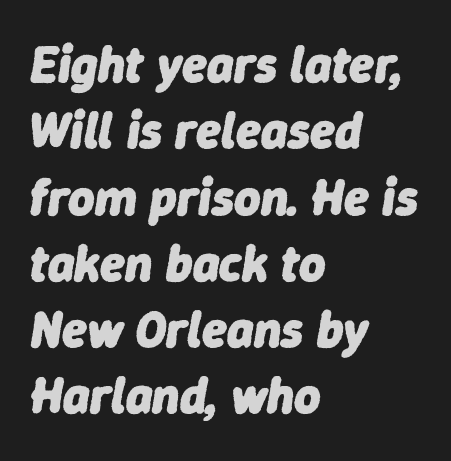
Leading matches the norm, producing a regular column. The whole block is typeset with a tilt. Stroke thickness is high; the sample reads as a true bold. Default kerning and tracking; the words read as compact shapes.
